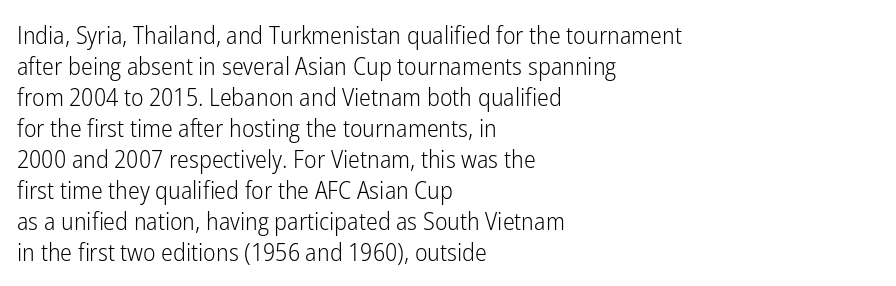
The image shows 25 px text type, upright; set left-aligned, line spacing 1.24x, normal letter spacing, not underlined.
